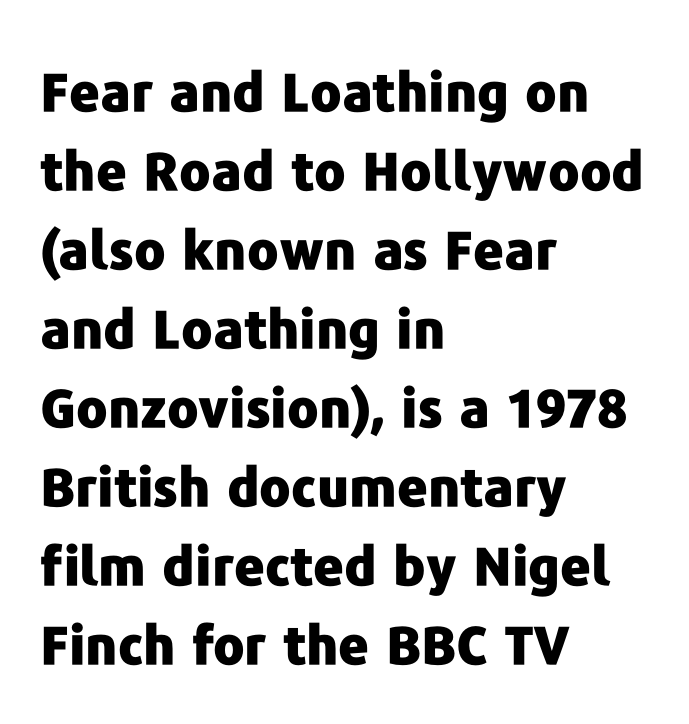
Standard letterfit; no display-style spreading of the glyphs. This sample has the flowing, uneven cadence of proportional lettering. Upright lettering throughout. The rendering uses a moderate line-height, typical for paragraphs.
